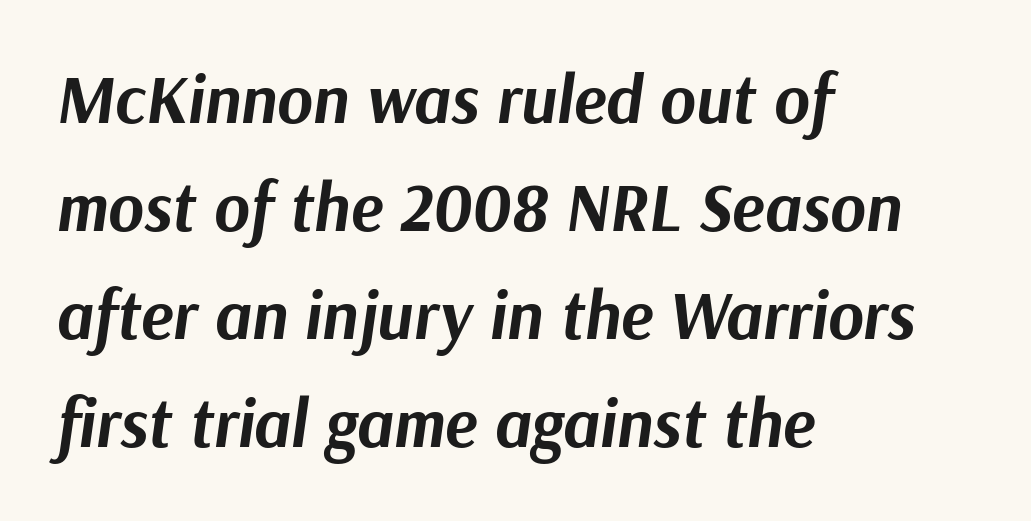
Standard letterfit; no display-style spreading of the glyphs. The typesetter chose a ragged-right arrangement here. Does the weight exceed regular? Yes, all the way to bold. The rendering applies a slant to the glyphs. The passage shown is typed in a proportional face where columns would drift.
